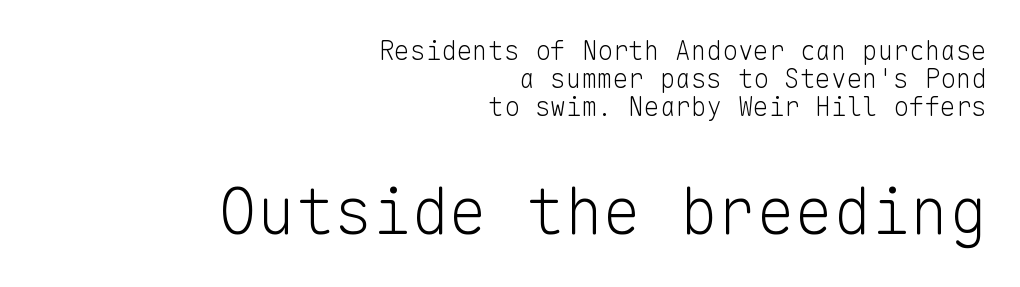
The space directly below the letters is spotless. Ordinary non-slanted type is in use. Whoever set this made the second block the dominant, larger element. Compared with a typical body face, this is equally light or lighter still.
